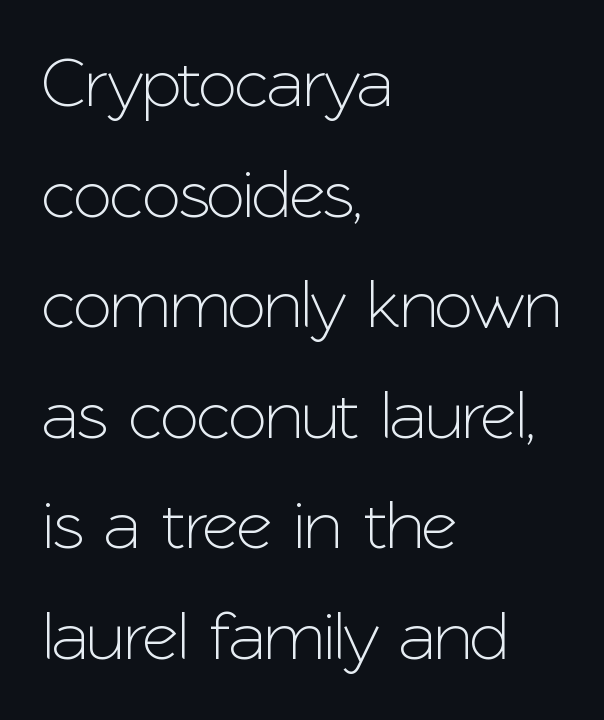
The axis of the letterforms is exactly vertical. What's the leading like? Ordinary, nothing unusual. Font category for this specimen: sans-serif. Visually the block forms a straight wall on the left and a jagged coastline on the right. Here the designer chose a conventional face with non-uniform glyph widths. The letterforms sit shoulder to shoulder at normal distance.
